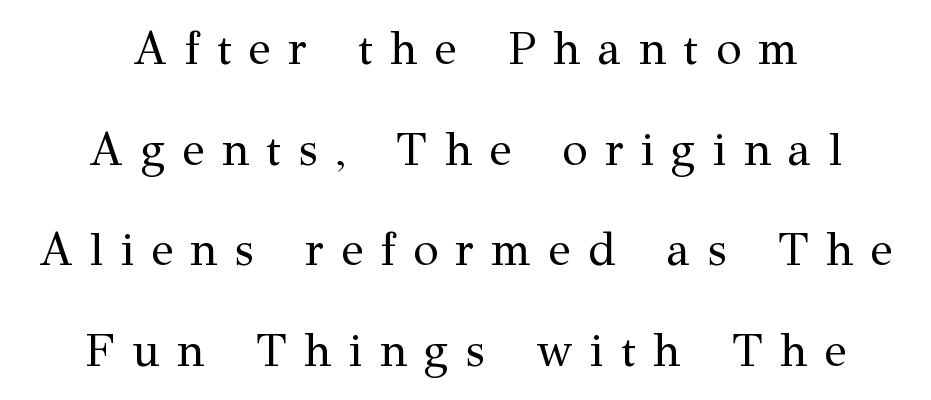
Here the glyphs are tracked loosely, breaking word shapes into spaced letters. The compositor balanced each line on the midline. Has an underline been added? It has not. The strokes are not fattened; the text isn't bold. Type style note: has serifs. Ordinary non-slanted type is in use.
